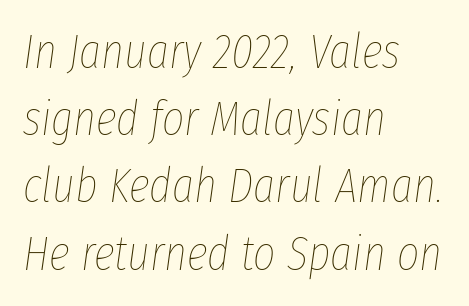
The face used here has a pronounced slope to its letters. Look at the tracking — it's just the regular setting, nothing added. The space beneath each line is pristine and unruled. The rendering anchors every line to the left-hand side. Spacing verdict: proportional, widths tailored to each character.
